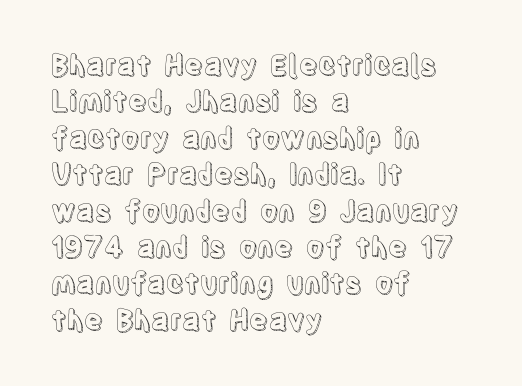
The image shows 28 px condensed type, upright; set left-aligned, normal line spacing (1.3x), normal letter spacing, not underlined; a large x-height.
